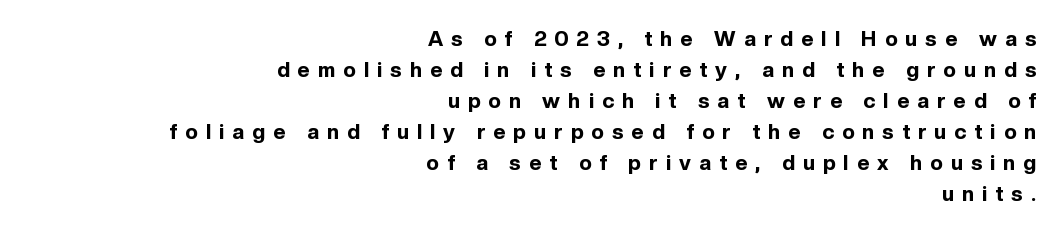
Letter spacing: wide. The compositor pushed each line to the right boundary. Rule under the text: the space is simply empty. This is heavy type, rendered in bold.
